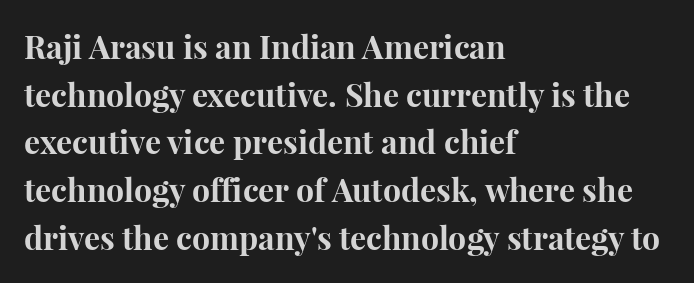
The image shows 32 px bold serif type, upright; set left-aligned, normal line spacing (1.49x), normal letter spacing, not underlined; high stroke contrast and a medium x-height.
